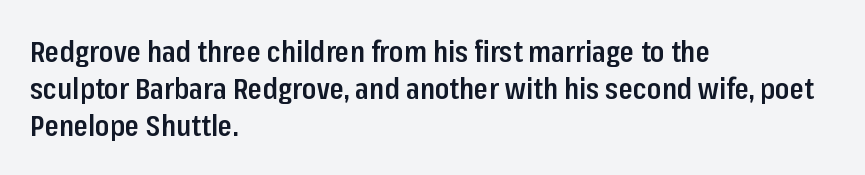
The image shows 29 px semibold, condensed sans-serif type, upright; set left-aligned, normal line spacing (1.27x), normal letter spacing, not underlined; low stroke contrast and a medium x-height.
